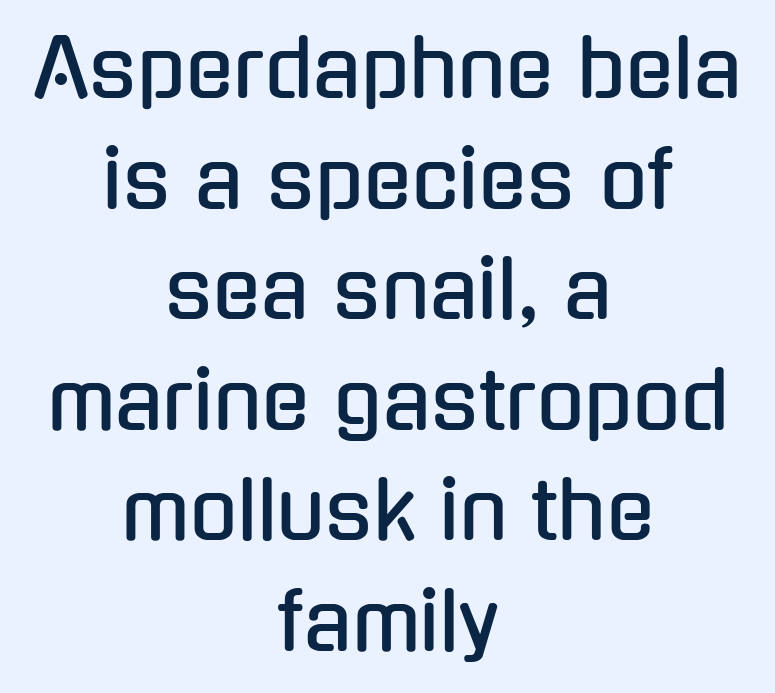
The image shows 79 px condensed sans-serif type, upright; set centered, normal line spacing (1.4x), normal letter spacing, not underlined; low stroke contrast and a medium x-height.
